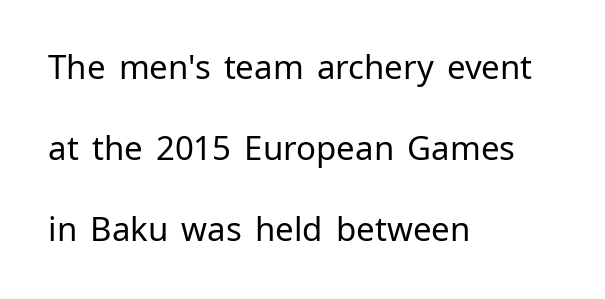
The image shows 33 px regular-weight sans-serif type, upright; set left-aligned, loose line spacing (2.45x), normal letter spacing, not underlined; low stroke contrast and a medium x-height.
